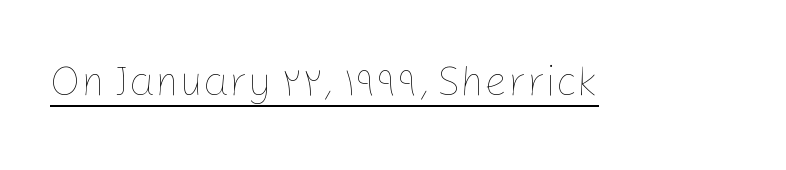
Q: Is the text bold? A: No.
Q: Is the text italic (slanted)? A: No, it is upright.
Q: Is the text underlined? A: Yes.
Q: Is the spacing between letters normal or unusually wide? A: Normal.
Q: Width (condensed, normal, or wide)? A: Normal.
Q: Stroke contrast? A: Low.
Q: x-height? A: Medium.
Q: Monospaced? A: No.
